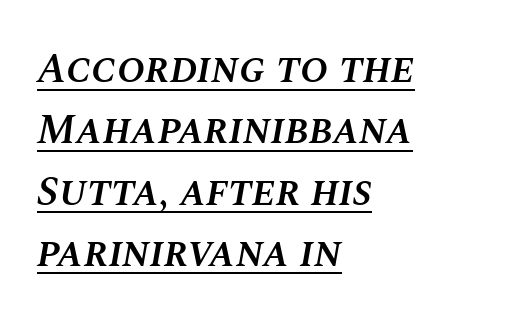
Reading down the block, your eye returns to a fixed left position each line. The words here are underlined. Emphasis-style slanted type is in use. The rendering keeps characters at their native spacing.
